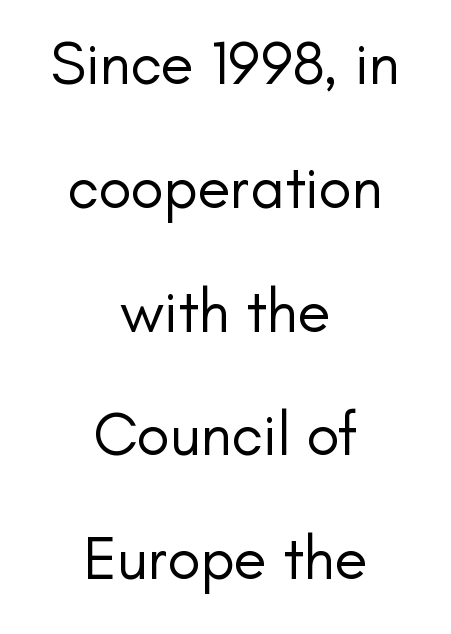
{"serif": "no", "italic": "no", "bold": "no", "weight": "regular", "width": "normal", "stroke_contrast": "low", "x_height": "small", "monospaced": "no", "underline": "no", "align": "center", "line_spacing": "loose", "line_spacing_ratio": 2.03, "letter_spacing": "normal", "letter_spacing_em": 0.0, "glyph_px": 61}
